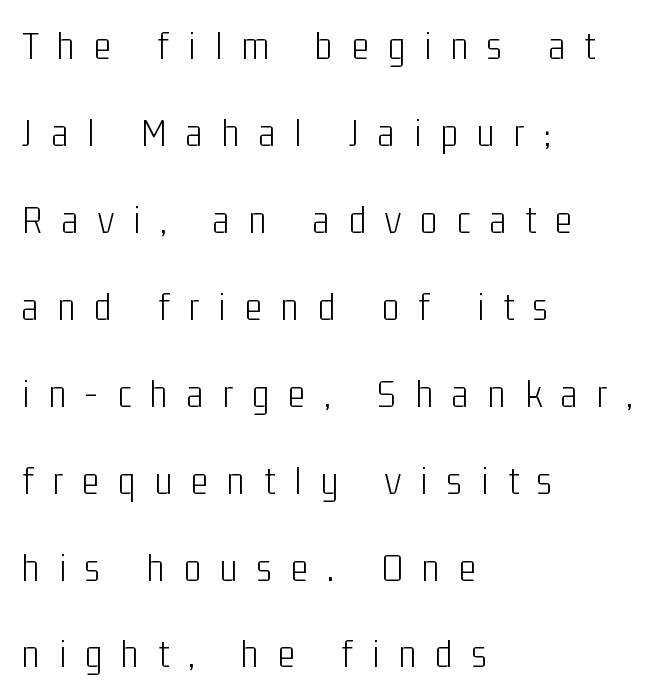
Q: Is the text bold? A: No.
Q: Is the text italic (slanted)? A: No, it is upright.
Q: Is the typeface a serif or a sans-serif typeface? A: Sans-serif.
Q: Is the text underlined? A: No.
Q: How is the paragraph aligned? A: Left-aligned.
Q: Is the spacing between letters normal or unusually wide? A: Unusually wide.
Q: Is the spacing between lines tight, normal or loose? A: Loose.
Q: Width (condensed, normal, or wide)? A: Condensed.
Q: Stroke contrast? A: Low.
Q: x-height? A: Medium.
Q: Monospaced? A: No.
